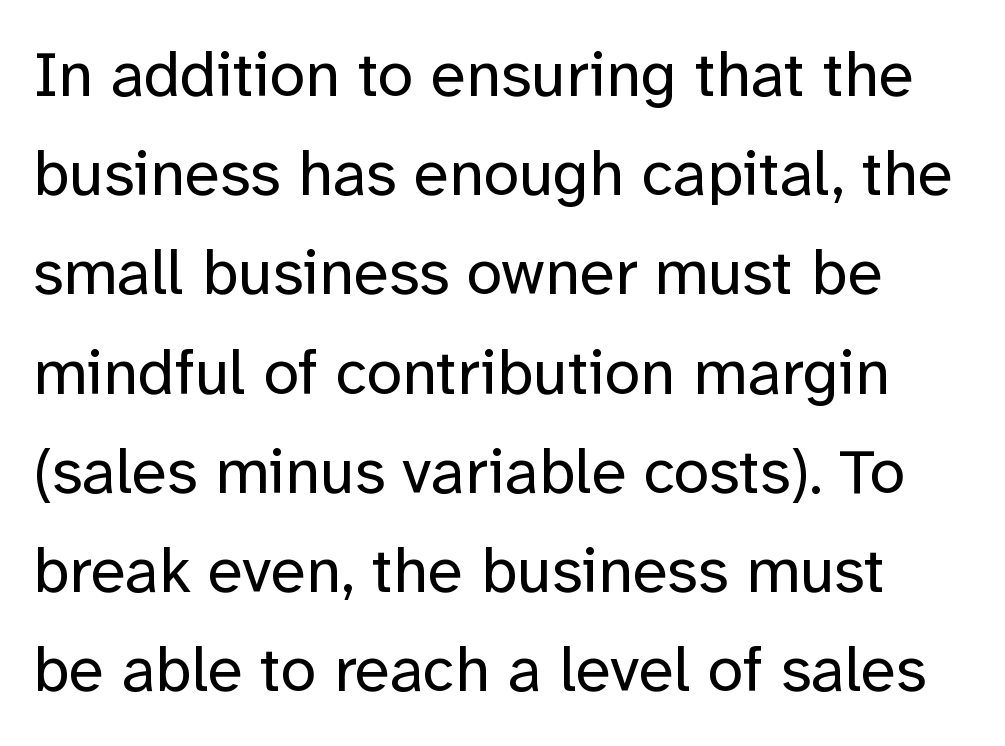
{"serif": "no", "italic": "no", "bold": "no", "weight": "regular", "width": "normal", "stroke_contrast": "low", "x_height": "medium", "monospaced": "no", "underline": "no", "line_spacing": "normal", "line_spacing_ratio": 1.55, "letter_spacing": "normal", "letter_spacing_em": 0.0, "glyph_px": 64}
